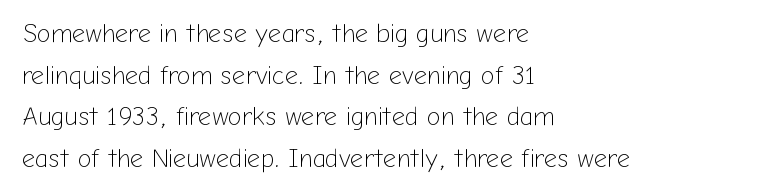
Rule under the text: the space is simply empty. One-word summary of the alignment: left. Stroke thickness stays within the range of a standard reading face or lighter. Rows of type keep a routine distance in the vertical direction. Ascenders rise straight up at ninety degrees. The tracking reads as untouched default to a designer's eye.
